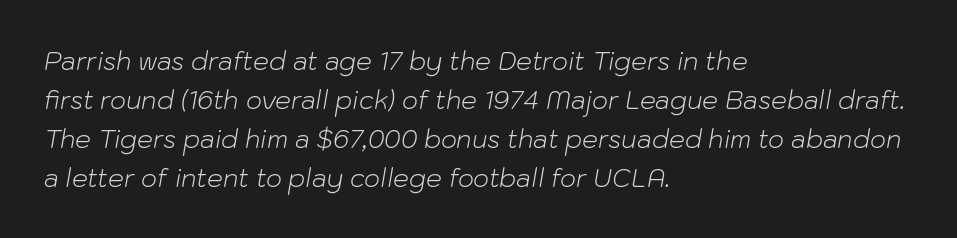
The image shows 25 px text type, italic (leaning right); set left-aligned, normal line spacing (1.56x), normal letter spacing, not underlined.
